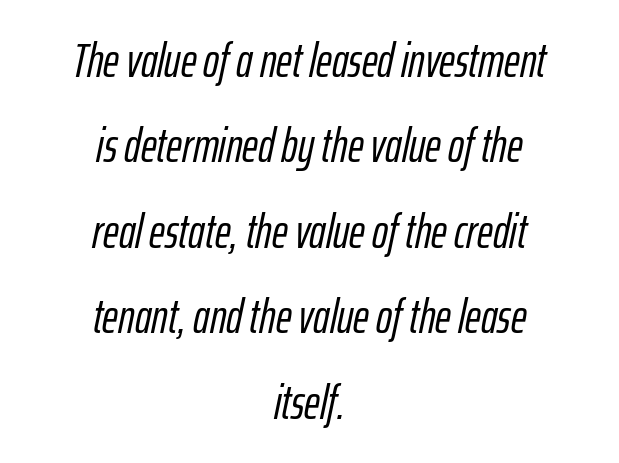
{"italic": "yes", "lean": "right", "slant_degrees": 12, "width": "condensed", "stroke_contrast": "low", "x_height": "medium", "monospaced": "no", "underline": "no", "align": "center", "line_spacing_ratio": 1.78, "letter_spacing": "normal", "letter_spacing_em": 0.0, "glyph_px": 48}
